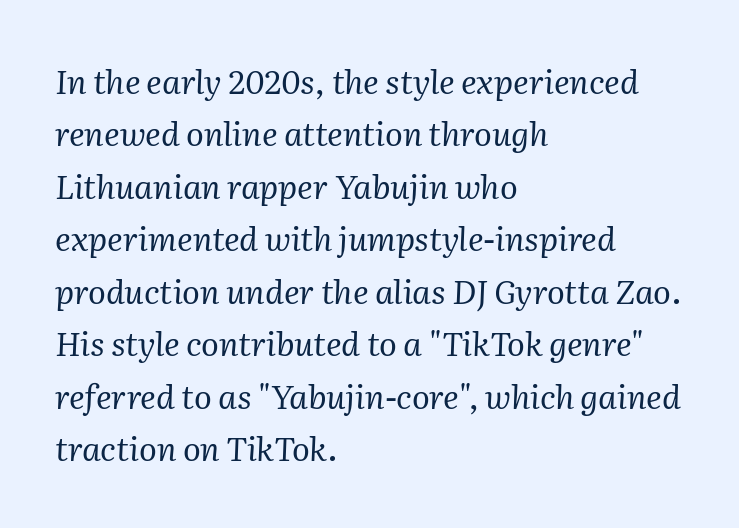
{"serif": "yes", "italic": "yes", "lean": "right", "slant_degrees": 2, "bold": "no", "weight": "regular", "width": "normal", "stroke_contrast": "medium", "x_height": "medium", "monospaced": "no", "underline": "no", "align": "left", "line_spacing": "normal", "line_spacing_ratio": 1.59, "letter_spacing": "normal", "letter_spacing_em": 0.0, "glyph_px": 33}
